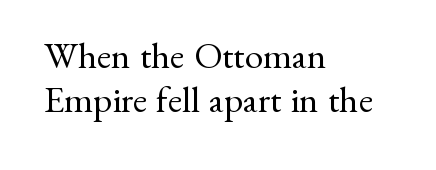
Q: Is the text bold? A: No.
Q: Is the text italic (slanted)? A: No, it is upright.
Q: Is the typeface a serif or a sans-serif typeface? A: Serif.
Q: Is the text underlined? A: No.
Q: How is the paragraph aligned? A: Left-aligned.
Q: Is the spacing between letters normal or unusually wide? A: Normal.
Q: Width (condensed, normal, or wide)? A: Normal.
Q: Stroke contrast? A: Medium.
Q: x-height? A: Small.
Q: Monospaced? A: No.
